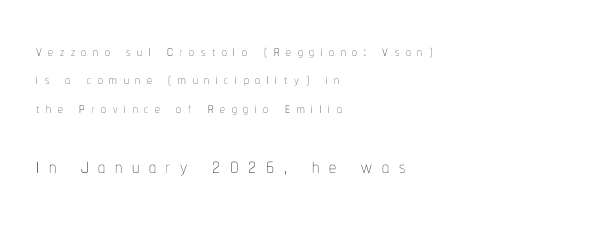
The image shows 28 px thin, condensed type, upright; set left-aligned, normal line spacing (1.5x), unusually wide letter spacing (+0.35 em), not underlined; the second (bottom) block is 1.47x larger; low stroke contrast and a medium x-height.
